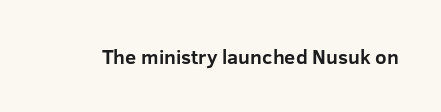
{"italic": "no", "bold": "yes", "underline": "no", "letter_spacing": "normal", "letter_spacing_em": 0.0, "glyph_px": 20}
